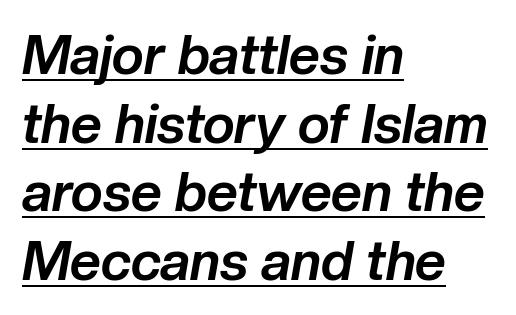
The letters are slanted; this is an italic face. Normally led — the rows are evenly, conventionally spaced. A student would call this left alignment; a typographer would say flush left, rag right. The passage shown is typed in a proportional face where columns would drift.
